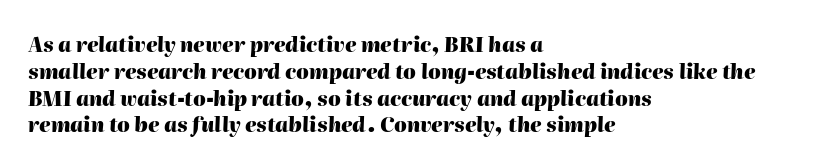
{"italic": "yes", "lean": "right", "slant_degrees": 2, "bold": "yes", "underline": "no", "align": "left", "line_spacing": "normal", "line_spacing_ratio": 1.34, "letter_spacing": "normal", "letter_spacing_em": 0.0, "glyph_px": 20}
